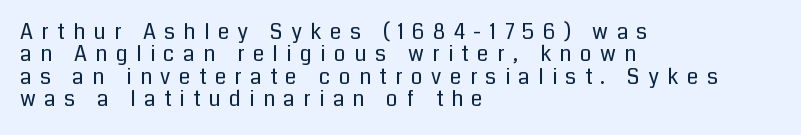
Q: Is the text bold? A: No.
Q: Is the text italic (slanted)? A: No, it is upright.
Q: Is the text underlined? A: No.
Q: How is the paragraph aligned? A: Left-aligned.
Q: Is the spacing between letters normal or unusually wide? A: Unusually wide.
Q: Is the spacing between lines tight, normal or loose? A: Tight.
